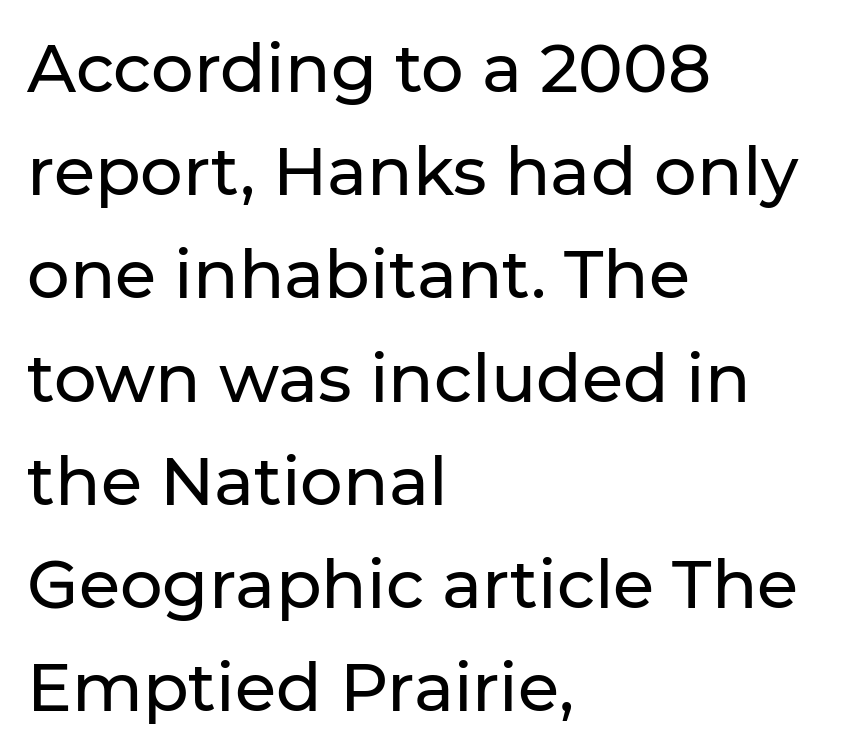
Q: Is the text italic (slanted)? A: No, it is upright.
Q: Is the typeface a serif or a sans-serif typeface? A: Sans-serif.
Q: Is the text underlined? A: No.
Q: How is the paragraph aligned? A: Left-aligned.
Q: Is the spacing between letters normal or unusually wide? A: Normal.
Q: Is the spacing between lines tight, normal or loose? A: Normal.
Q: Width (condensed, normal, or wide)? A: Normal.
Q: Stroke contrast? A: Low.
Q: x-height? A: Medium.
Q: Monospaced? A: No.
